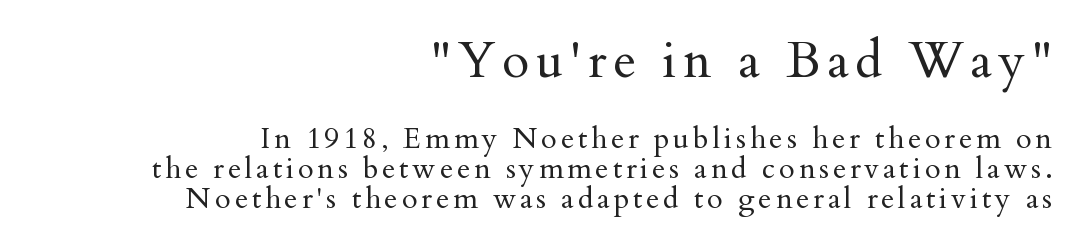
{"serif": "yes", "italic": "no", "bold": "no", "weight": "regular", "width": "normal", "stroke_contrast": "medium", "x_height": "small", "monospaced": "no", "underline": "no", "align": "right", "line_spacing": "tight", "line_spacing_ratio": 1.04, "larger_block": "first", "size_ratio": 1.72, "glyph_px": 50}
